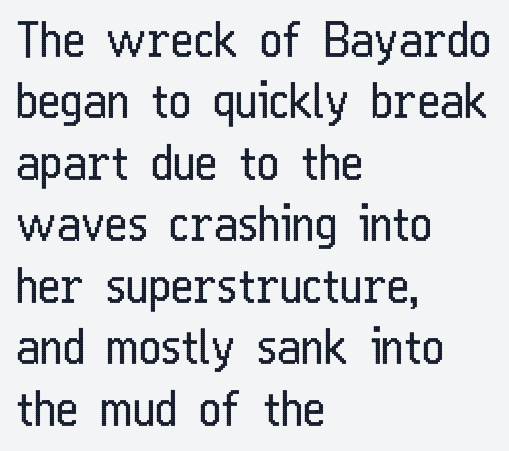
Q: Is the text bold? A: No.
Q: Is the text italic (slanted)? A: No, it is upright.
Q: Is the typeface a serif or a sans-serif typeface? A: Sans-serif.
Q: Is the text underlined? A: No.
Q: How is the paragraph aligned? A: Left-aligned.
Q: Is the spacing between letters normal or unusually wide? A: Normal.
Q: Is the spacing between lines tight, normal or loose? A: Normal.
Q: Width (condensed, normal, or wide)? A: Condensed.
Q: Stroke contrast? A: Low.
Q: x-height? A: Medium.
Q: Monospaced? A: No.
